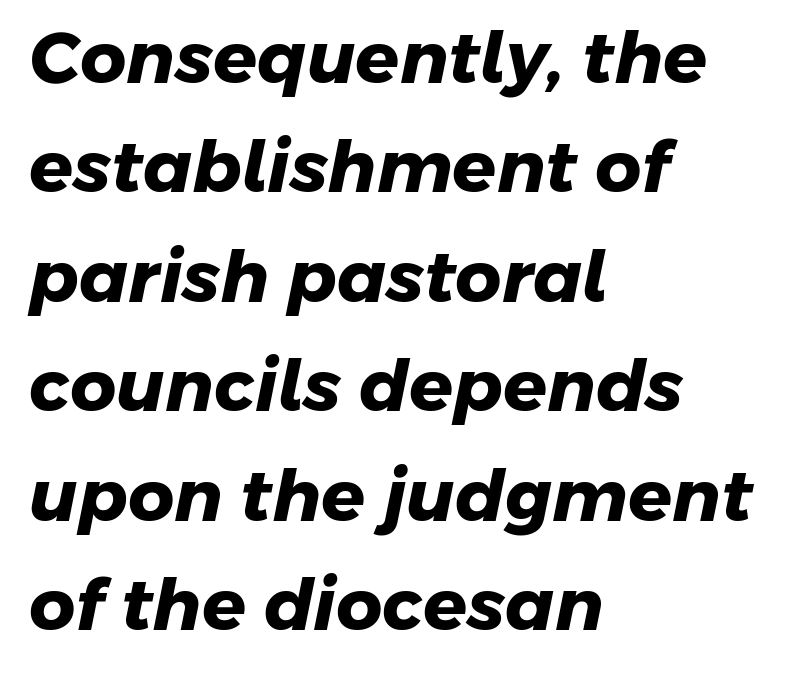
Its strokes are broad and dark, the hallmark of bold type. Unlike a traditional serif, this face leaves its strokes unadorned. Descender tails drop into unmarked territory. Does the copy run flush right? No — it runs flush left. The face used here is proportionally spaced, like ordinary book or web type.
